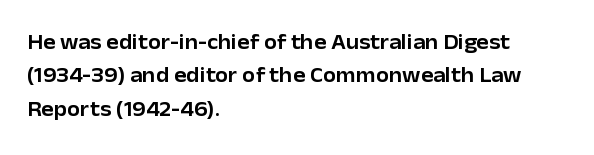
Q: Is the text italic (slanted)? A: No, it is upright.
Q: Is the text underlined? A: No.
Q: How is the paragraph aligned? A: Left-aligned.
Q: Is the spacing between letters normal or unusually wide? A: Normal.
Q: Is the spacing between lines tight, normal or loose? A: Normal.
